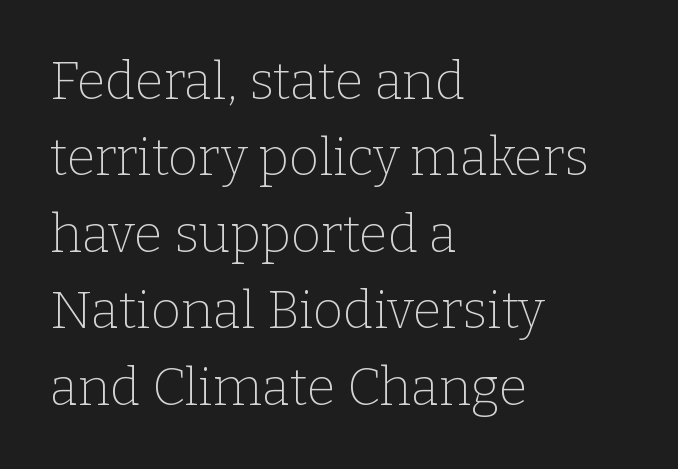
{"serif": "yes", "italic": "no", "bold": "no", "weight": "thin", "width": "normal", "stroke_contrast": "low", "x_height": "medium", "monospaced": "no", "underline": "no", "align": "left", "line_spacing": "normal", "line_spacing_ratio": 1.47, "letter_spacing": "normal", "letter_spacing_em": 0.0, "glyph_px": 52}
